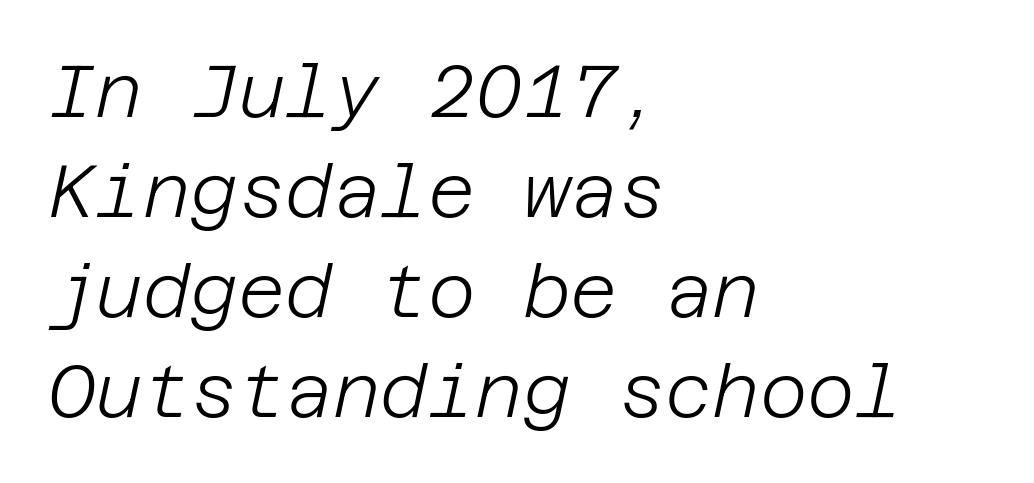
The foot of each line stays bare and open. Vertical stems look standard width or narrower in stroke. Successive baselines arrive at the customary interval. These lines keep a tight, regular rhythm from letter to letter. Notice how the stems are inclined rather than vertical — that's the hallmark of italics. Every row of glyphs begins at an identical x-position on the left.
